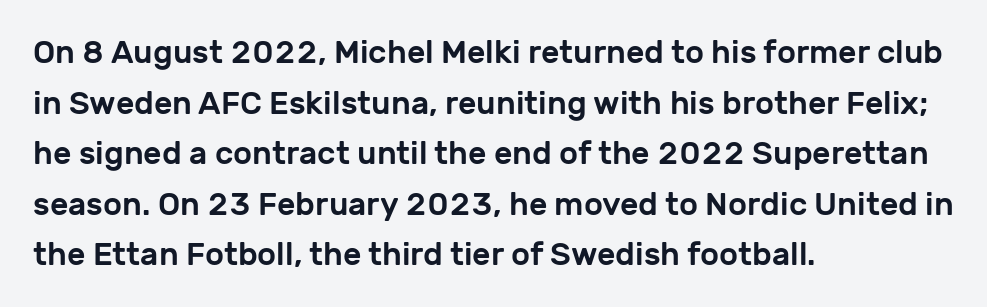
It's the straight-up-and-down kind of type. This sample uses a sans-serif face. Each letter keeps its own natural width here, so spacing adapts to shape. Layout note: lines flush left. The tracking reads as untouched default to a designer's eye. Is there much room between lines? A standard amount, neither cramped nor airy.
